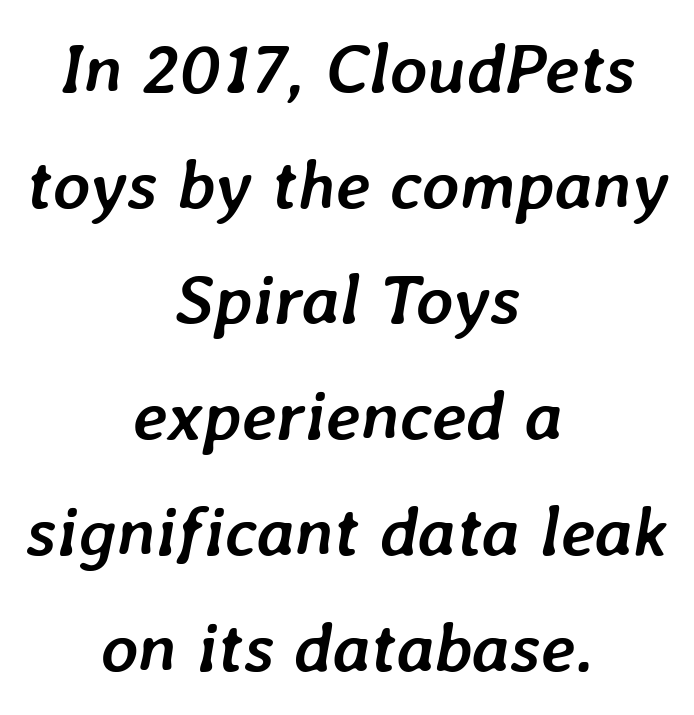
{"italic": "yes", "lean": "right", "slant_degrees": 7, "bold": "yes", "weight": "semibold", "width": "normal", "stroke_contrast": "low", "x_height": "medium", "monospaced": "no", "underline": "no", "align": "center", "line_spacing": "normal", "line_spacing_ratio": 1.63, "letter_spacing": "normal", "letter_spacing_em": 0.0, "glyph_px": 71}
